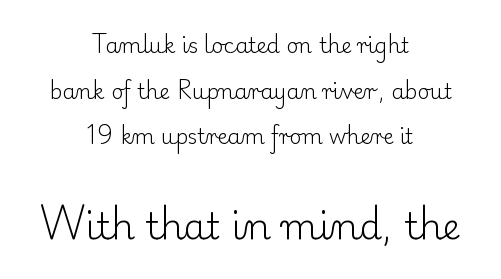
Q: Is the text bold? A: No.
Q: Is the text italic (slanted)? A: No, it is upright.
Q: Is the text underlined? A: No.
Q: How is the paragraph aligned? A: Centered.
Q: Is the spacing between letters normal or unusually wide? A: Normal.
Q: Is the spacing between lines tight, normal or loose? A: Loose.
Q: Which block of text is set in a larger size, the first (top) or the second (bottom)? A: The second (bottom) one.
Q: Width (condensed, normal, or wide)? A: Normal.
Q: Stroke contrast? A: Low.
Q: x-height? A: Small.
Q: Monospaced? A: No.
